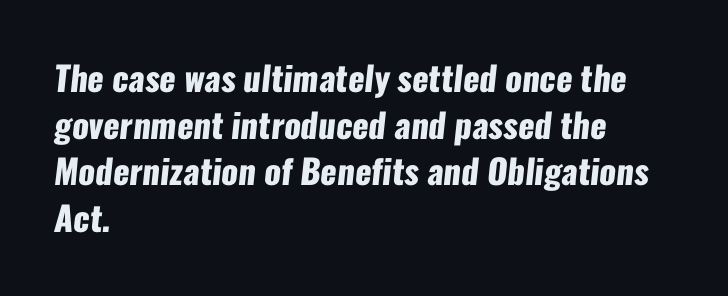
{"serif": "no", "bold": "yes", "weight": "heavy", "width": "condensed", "stroke_contrast": "low", "x_height": "medium", "monospaced": "no", "underline": "no", "align": "left", "line_spacing": "normal", "line_spacing_ratio": 1.37, "letter_spacing": "normal", "letter_spacing_em": 0.0, "glyph_px": 34}
